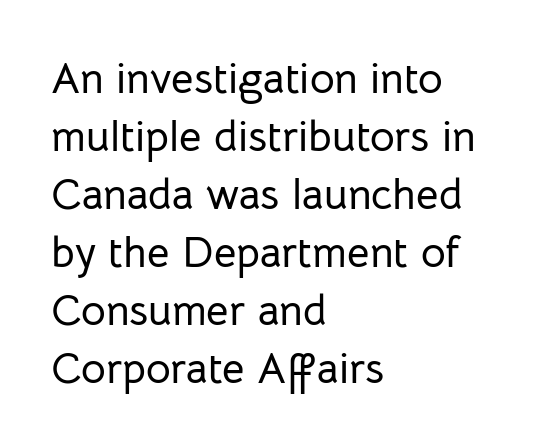
{"serif": "no", "italic": "no", "width": "normal", "stroke_contrast": "low", "x_height": "medium", "monospaced": "no", "underline": "no", "align": "left", "line_spacing": "normal", "line_spacing_ratio": 1.35, "letter_spacing": "normal", "letter_spacing_em": 0.0, "glyph_px": 43}
